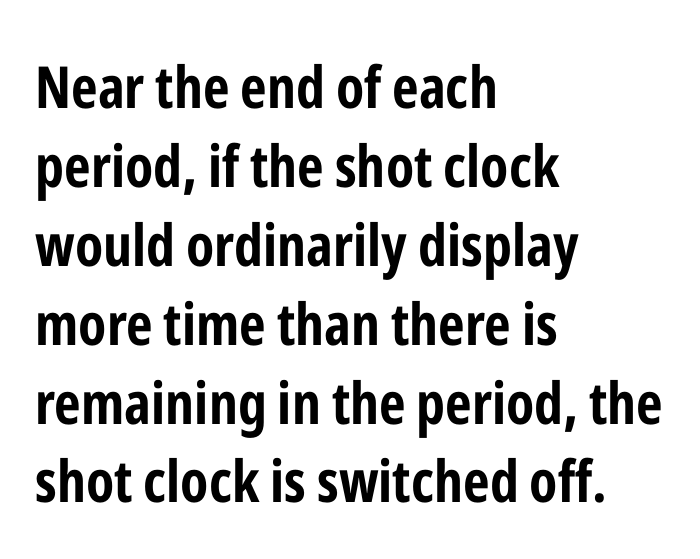
The image shows 58 px bold, condensed sans-serif type, upright; set left-aligned, normal line spacing (1.36x), normal letter spacing, not underlined; low stroke contrast and a medium x-height.
